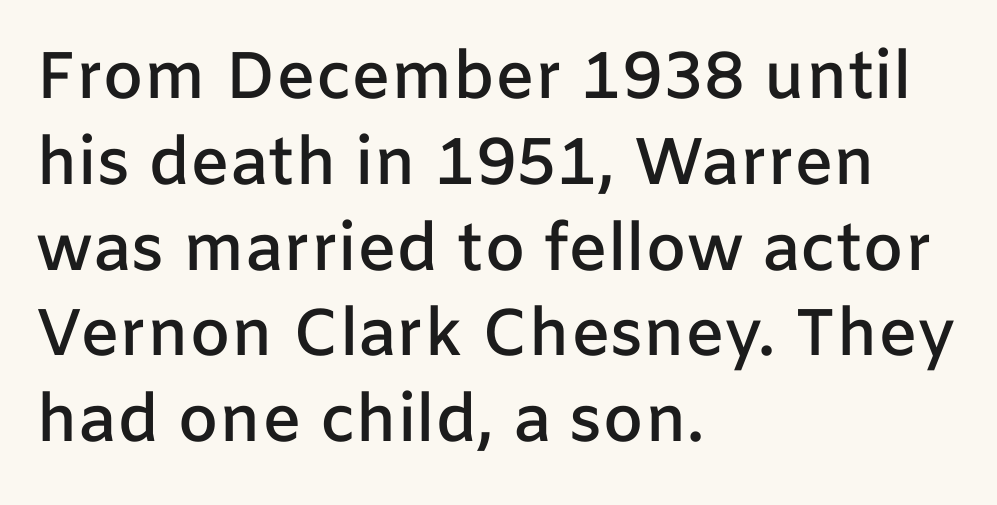
The image shows 66 px semibold sans-serif type, upright; set left-aligned, normal line spacing (1.3x), normal letter spacing, not underlined; low stroke contrast and a medium x-height.
